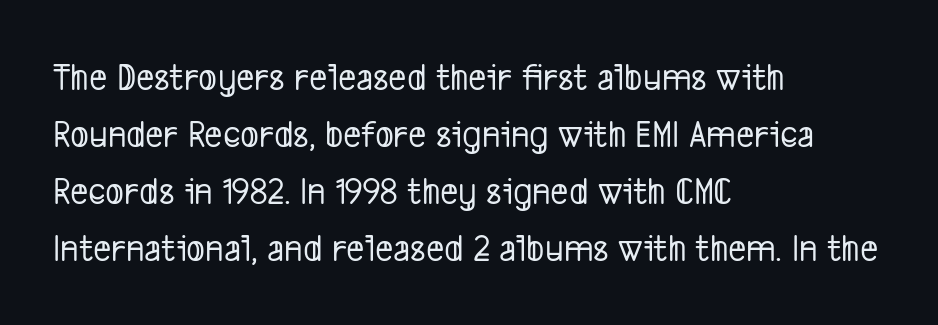
Does the leading feel generous? No, just average. The paragraph has a hard left edge and a soft right edge. You could not count columns in this text — the font is proportionally spaced. Does the type have serifs? No, each stem ends abruptly.
